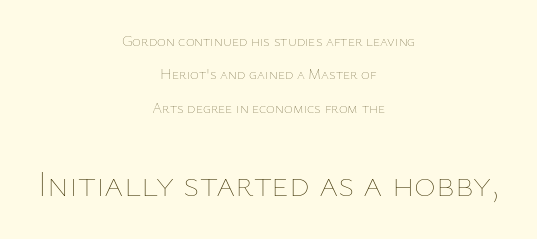
The image shows 37 px thin type, upright; set centered, loose line spacing (2.23x), normal letter spacing, not underlined; the second (bottom) block is 2.47x larger; low stroke contrast and a medium x-height.
